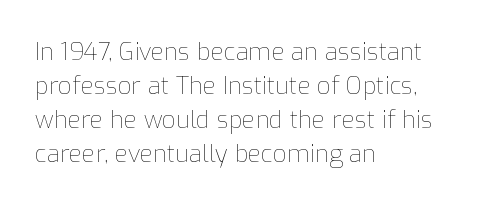
{"italic": "no", "bold": "no", "underline": "no", "align": "left", "line_spacing": "normal", "line_spacing_ratio": 1.42, "letter_spacing": "normal", "letter_spacing_em": 0.0, "glyph_px": 24}
